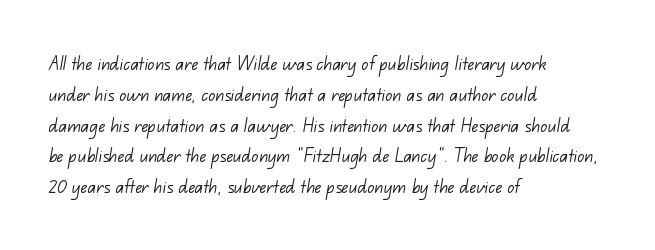
Q: Is the text bold? A: No.
Q: Is the text underlined? A: No.
Q: How is the paragraph aligned? A: Left-aligned.
Q: Is the spacing between letters normal or unusually wide? A: Normal.
Q: Is the spacing between lines tight, normal or loose? A: Normal.
